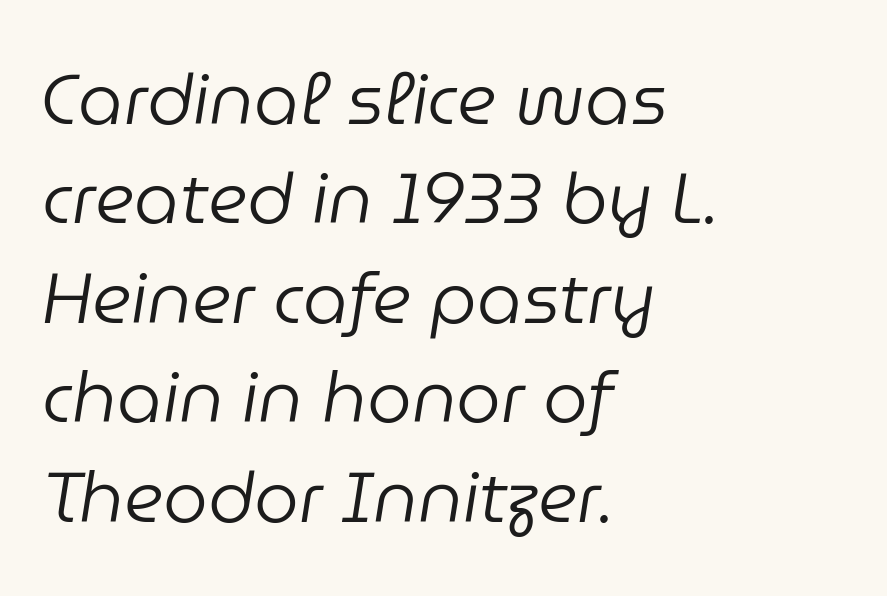
Q: Is the text bold? A: No.
Q: Is the text italic (slanted)? A: Yes, it leans right by about 9 degrees.
Q: Is the text underlined? A: No.
Q: How is the paragraph aligned? A: Left-aligned.
Q: Is the spacing between letters normal or unusually wide? A: Normal.
Q: Is the spacing between lines tight, normal or loose? A: Normal.
Q: Width (condensed, normal, or wide)? A: Normal.
Q: Stroke contrast? A: Low.
Q: x-height? A: Medium.
Q: Monospaced? A: No.
